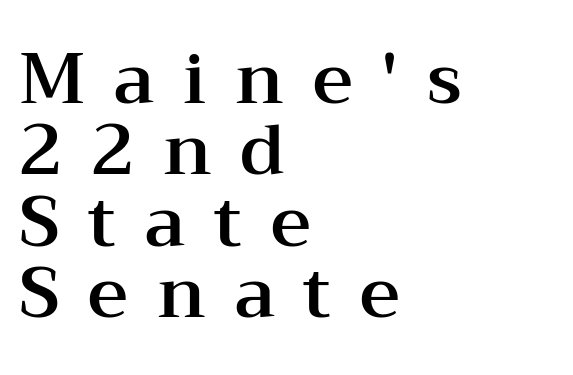
Q: Is the text italic (slanted)? A: No, it is upright.
Q: Is the typeface a serif or a sans-serif typeface? A: Serif.
Q: Is the text underlined? A: No.
Q: How is the paragraph aligned? A: Left-aligned.
Q: Is the spacing between letters normal or unusually wide? A: Unusually wide.
Q: Is the spacing between lines tight, normal or loose? A: Tight.
Q: Width (condensed, normal, or wide)? A: Wide.
Q: Stroke contrast? A: Medium.
Q: x-height? A: Medium.
Q: Monospaced? A: No.
